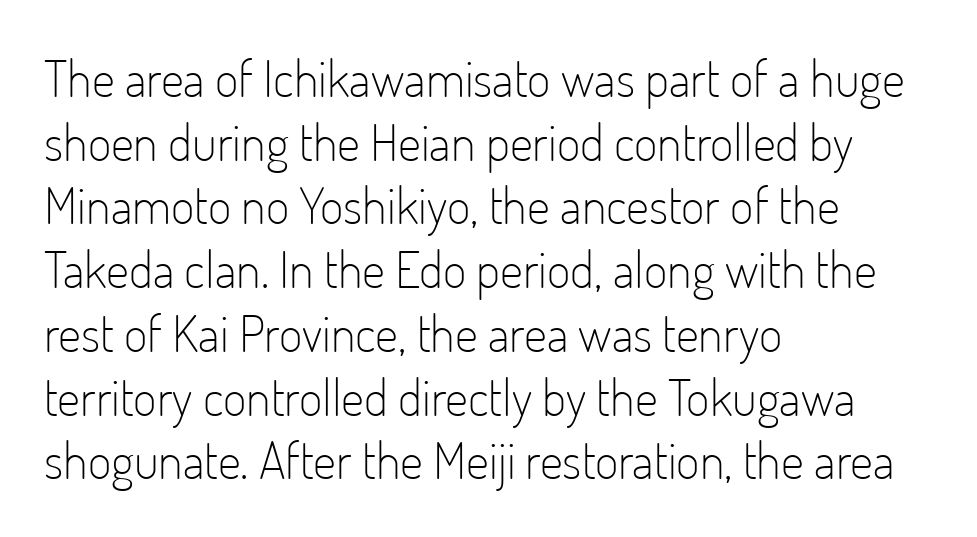
{"serif": "no", "italic": "no", "bold": "no", "weight": "light", "width": "condensed", "stroke_contrast": "low", "x_height": "small", "monospaced": "no", "underline": "no", "align": "left", "line_spacing": "normal", "line_spacing_ratio": 1.25, "letter_spacing": "normal", "letter_spacing_em": 0.0, "glyph_px": 51}
